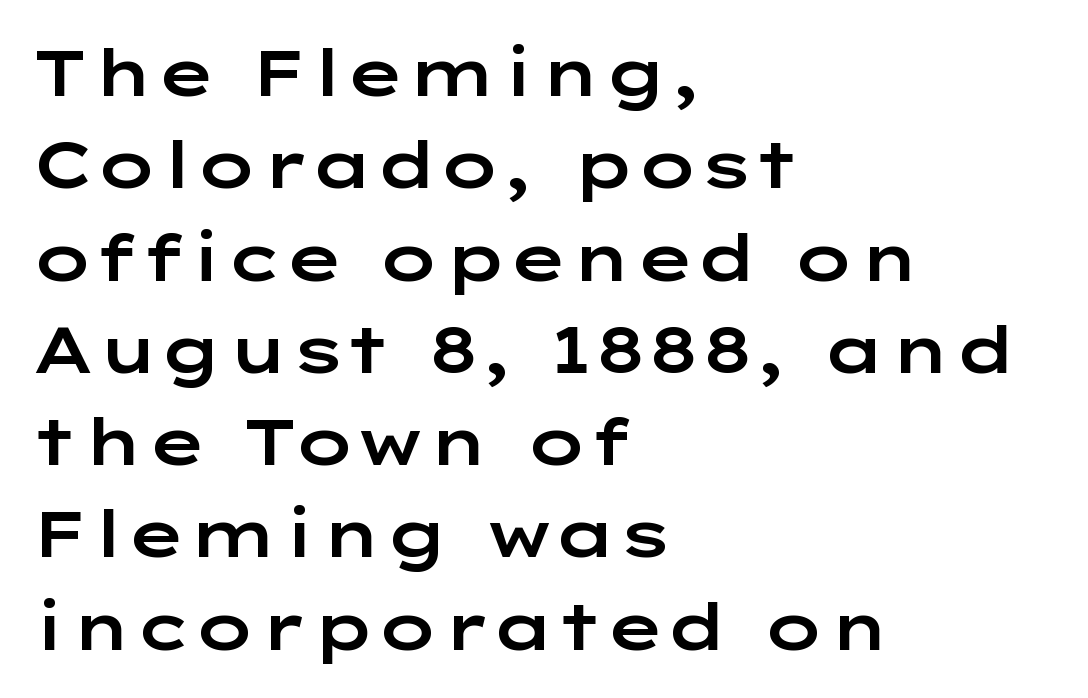
Q: Is the text italic (slanted)? A: No, it is upright.
Q: Is the typeface a serif or a sans-serif typeface? A: Sans-serif.
Q: Is the text underlined? A: No.
Q: How is the paragraph aligned? A: Left-aligned.
Q: Is the spacing between letters normal or unusually wide? A: Normal.
Q: Is the spacing between lines tight, normal or loose? A: Normal.
Q: Width (condensed, normal, or wide)? A: Wide.
Q: Stroke contrast? A: Low.
Q: x-height? A: Medium.
Q: Monospaced? A: No.
